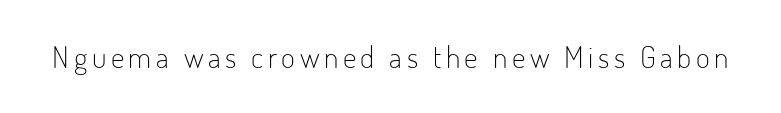
Posture: vertical. The letters advance in unequal steps, a hallmark of proportional type. The passage shown is not underscored anywhere. Observe the absence of serifs on each vertical stroke in this sample. Weight class: somewhere from thin through regular.
